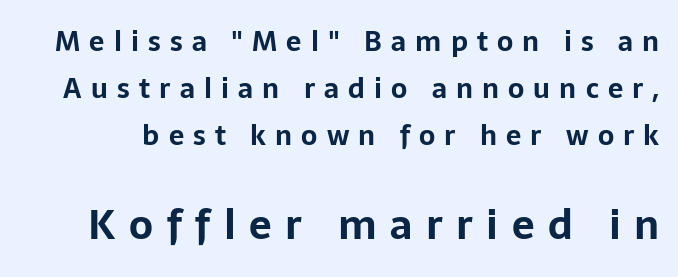
{"serif": "no", "italic": "no", "bold": "yes", "weight": "bold", "width": "normal", "stroke_contrast": "low", "x_height": "medium", "monospaced": "no", "underline": "no", "line_spacing_ratio": 1.74, "letter_spacing": "wide", "letter_spacing_em": 0.34, "larger_block": "second", "size_ratio": 1.48, "glyph_px": 40}
